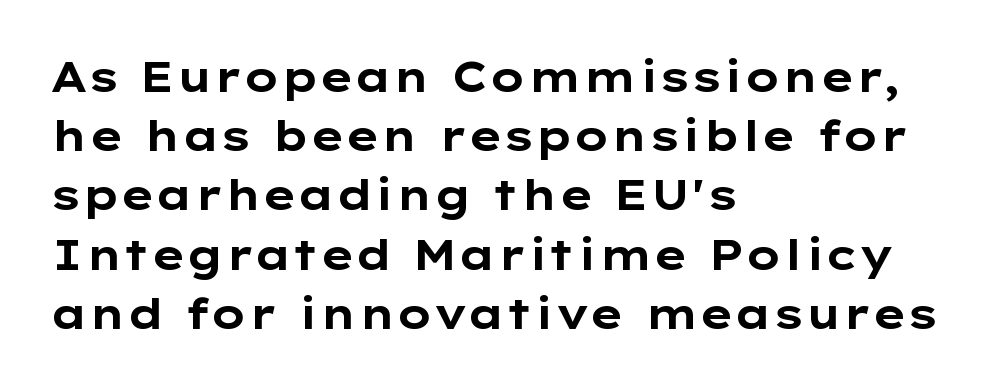
Q: Is the text bold? A: Yes.
Q: Is the text italic (slanted)? A: No, it is upright.
Q: Is the typeface a serif or a sans-serif typeface? A: Sans-serif.
Q: Is the text underlined? A: No.
Q: How is the paragraph aligned? A: Left-aligned.
Q: Is the spacing between letters normal or unusually wide? A: Normal.
Q: Is the spacing between lines tight, normal or loose? A: Normal.
Q: Width (condensed, normal, or wide)? A: Wide.
Q: Stroke contrast? A: Low.
Q: x-height? A: Medium.
Q: Monospaced? A: No.
